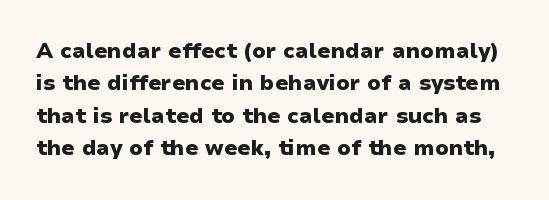
{"italic": "no", "bold": "yes", "underline": "no", "line_spacing": "normal", "line_spacing_ratio": 1.54, "letter_spacing": "normal", "letter_spacing_em": 0.0, "glyph_px": 21}
